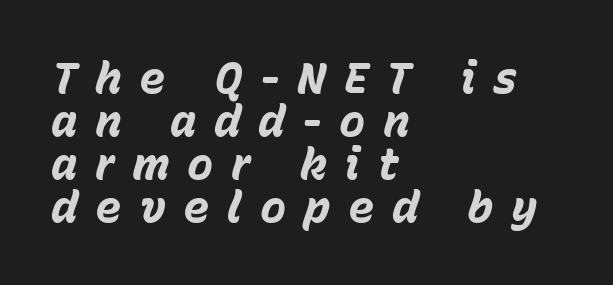
Type without underlining. If you drew a ruler down the left edge, every line would touch it. The typography opts for an oblique posture over an upright one. The line-height multiplier appears low, near solid setting. Each letter keeps its own natural width here, so spacing adapts to shape.
